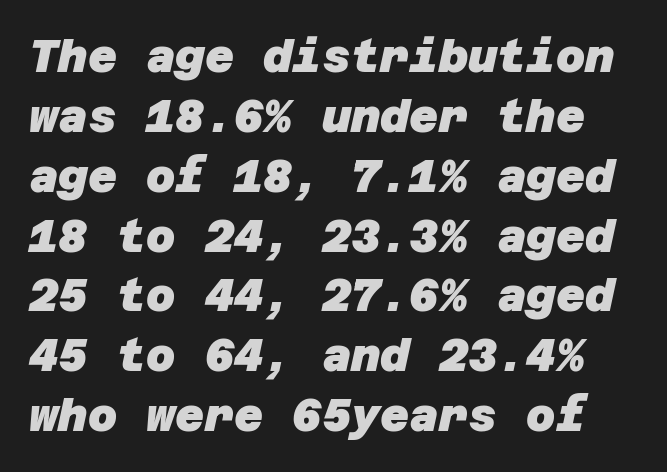
The image shows 45 px heavy sans-serif type; set normal line spacing (1.33x), normal letter spacing, not underlined; low stroke contrast and a large x-height.
